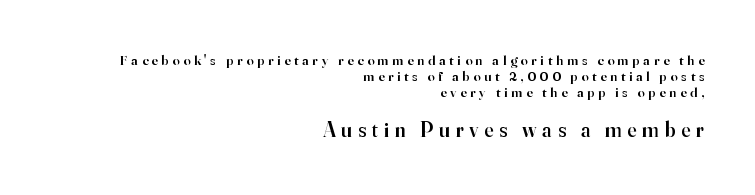
{"italic": "no", "bold": "semi", "underline": "no", "align": "right", "line_spacing": "tight", "line_spacing_ratio": 1.15, "letter_spacing": "wide", "letter_spacing_em": 0.27, "larger_block": "second", "size_ratio": 1.5, "glyph_px": 21}
